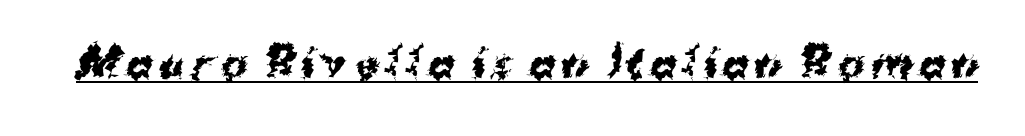
{"serif": "no", "bold": "yes", "weight": "bold", "width": "normal", "stroke_contrast": "medium", "x_height": "medium", "monospaced": "no", "underline": "yes", "glyph_px": 40}
